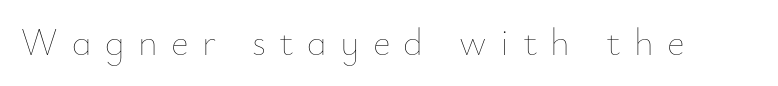
{"italic": "no", "bold": "no", "weight": "thin", "width": "normal", "stroke_contrast": "low", "x_height": "small", "monospaced": "no", "underline": "no", "letter_spacing": "wide", "letter_spacing_em": 0.35, "glyph_px": 38}
